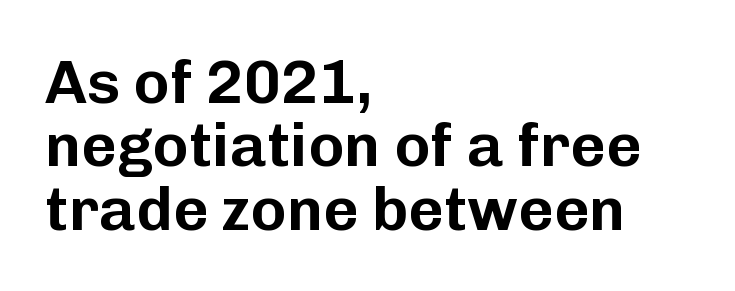
{"serif": "no", "italic": "no", "width": "normal", "stroke_contrast": "low", "x_height": "medium", "monospaced": "no", "underline": "no", "align": "left", "line_spacing": "tight", "line_spacing_ratio": 1.04, "letter_spacing": "normal", "letter_spacing_em": 0.0, "glyph_px": 61}
